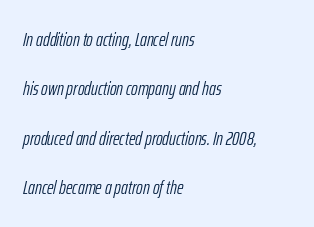
{"italic": "yes", "lean": "right", "slant_degrees": 12, "bold": "no", "underline": "no", "align": "left", "line_spacing": "loose", "line_spacing_ratio": 2.47, "letter_spacing": "normal", "letter_spacing_em": 0.0, "glyph_px": 20}
